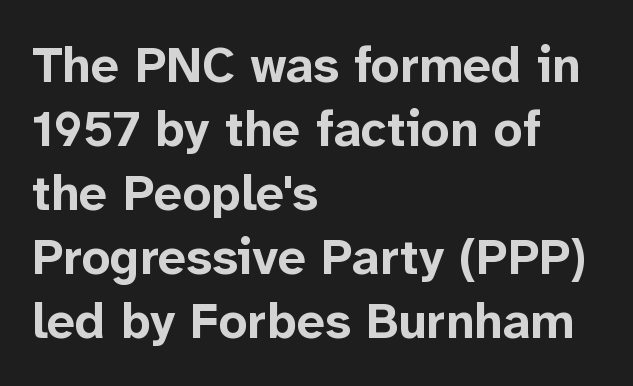
The rendering uses natural spacing where letterforms have individual widths. The typesetter chose a ragged-right arrangement here. The letters sit at their default tracking, neither squeezed nor spread. Bare-footed words on every line. Notice how descenders clear the ascenders below comfortably — that's standard leading.
